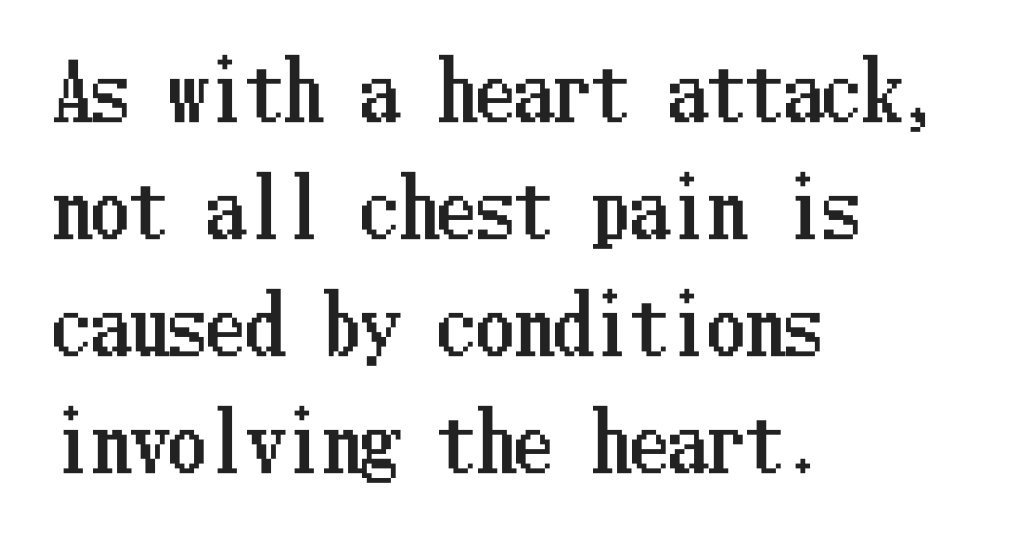
Evenly set lines give the paragraph a standard silhouette. The glyphs are unaccompanied by any horizontal stroke below them. The line texture is even and compact thanks to regular tracking. This sample uses an upright cut, with every glyph sitting square on the baseline. A student would call this left alignment; a typographer would say flush left, rag right.
